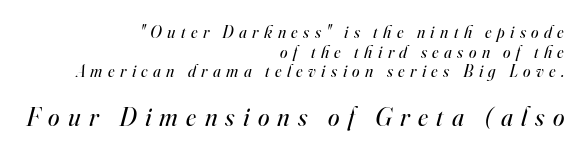
{"italic": "yes", "lean": "right", "slant_degrees": 16, "bold": "no", "underline": "no", "align": "right", "line_spacing": "tight", "line_spacing_ratio": 1.15, "letter_spacing": "wide", "letter_spacing_em": 0.32, "larger_block": "second", "size_ratio": 1.53, "glyph_px": 26}
